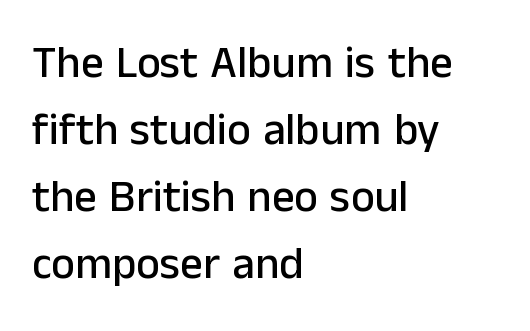
The image shows 45 px sans-serif type, upright; set left-aligned, normal line spacing (1.49x), normal letter spacing, not underlined; low stroke contrast and a medium x-height.
